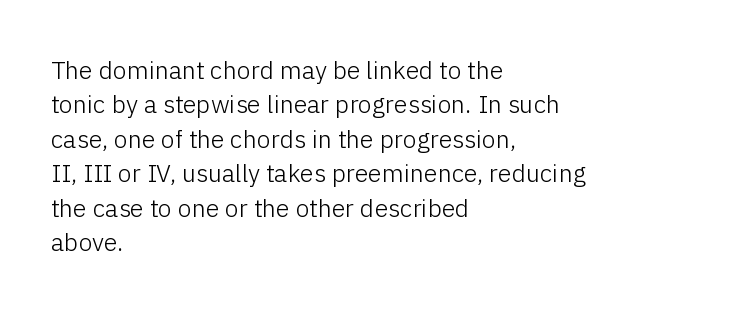
The image shows 25 px text type, upright; set left-aligned, normal line spacing (1.38x), normal letter spacing, not underlined.
